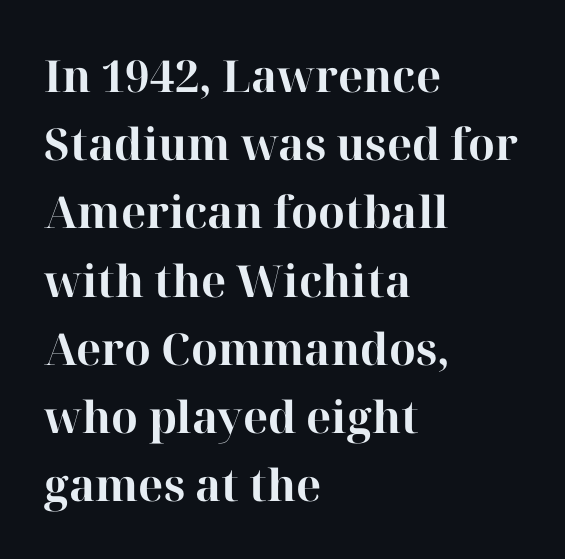
{"serif": "yes", "italic": "no", "bold": "yes", "weight": "bold", "width": "normal", "stroke_contrast": "high", "x_height": "medium", "monospaced": "no", "underline": "no", "align": "left", "line_spacing": "normal", "line_spacing_ratio": 1.55, "letter_spacing": "normal", "letter_spacing_em": 0.0, "glyph_px": 44}
